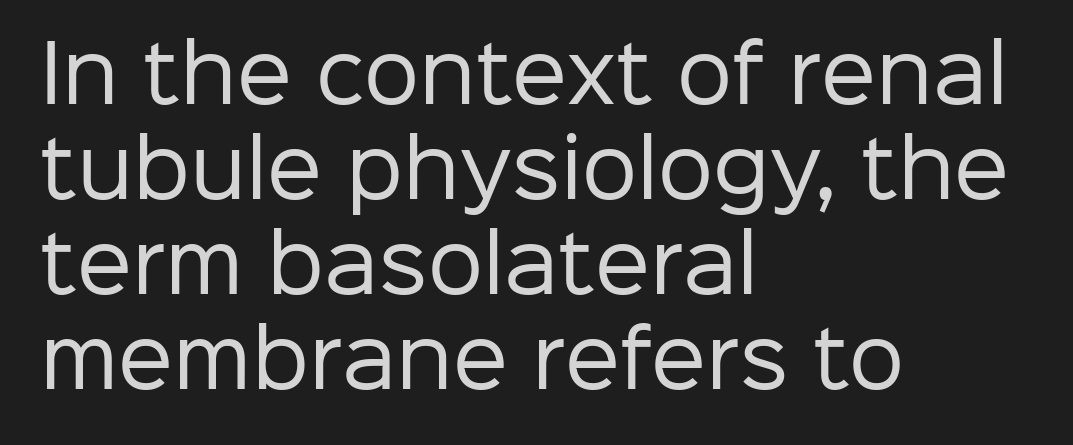
Q: Is the text bold? A: No.
Q: Is the text italic (slanted)? A: No, it is upright.
Q: Is the typeface a serif or a sans-serif typeface? A: Sans-serif.
Q: Is the text underlined? A: No.
Q: How is the paragraph aligned? A: Left-aligned.
Q: Is the spacing between letters normal or unusually wide? A: Normal.
Q: Width (condensed, normal, or wide)? A: Normal.
Q: Stroke contrast? A: Low.
Q: x-height? A: Medium.
Q: Monospaced? A: No.
